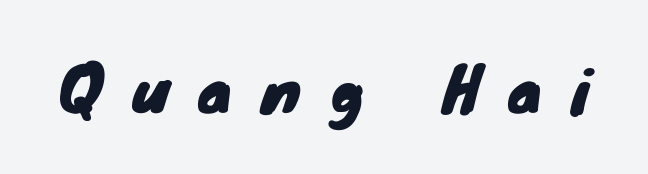
Q: Is the typeface a serif or a sans-serif typeface? A: Sans-serif.
Q: Is the text underlined? A: No.
Q: Is the spacing between letters normal or unusually wide? A: Unusually wide.
Q: Width (condensed, normal, or wide)? A: Normal.
Q: Stroke contrast? A: Low.
Q: x-height? A: Small.
Q: Monospaced? A: No.
